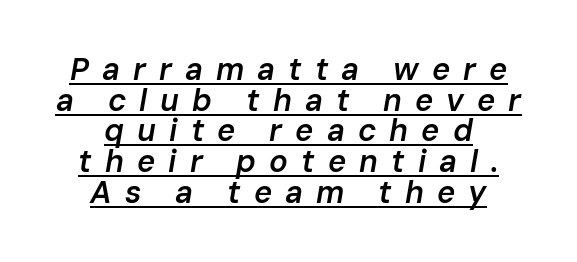
The image shows 31 px semibold type, italic (leaning right); set centered, tight line spacing (0.99x), unusually wide letter spacing (+0.42 em), underlined; low stroke contrast and a medium x-height.
